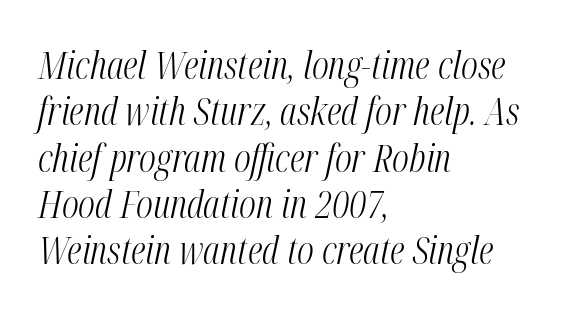
Q: Is the text bold? A: No.
Q: Is the text italic (slanted)? A: Yes, it leans right by about 12 degrees.
Q: Is the text underlined? A: No.
Q: How is the paragraph aligned? A: Left-aligned.
Q: Is the spacing between letters normal or unusually wide? A: Normal.
Q: Width (condensed, normal, or wide)? A: Condensed.
Q: Stroke contrast? A: Medium.
Q: x-height? A: Medium.
Q: Monospaced? A: No.
